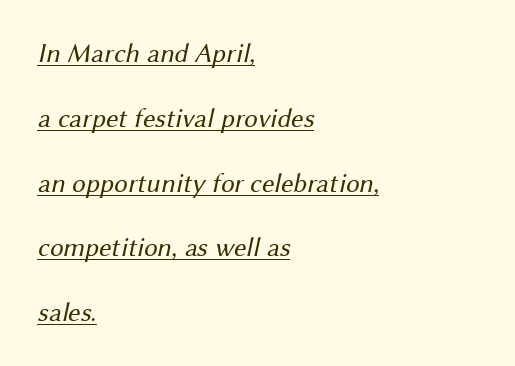
Emphasis is given by a line drawn under the lettering. Heft: none added — not bold. Every row of glyphs begins at an identical x-position on the left. Inter-character spacing is left at the font's built-in metrics. Quick note: interline space is abundant.
